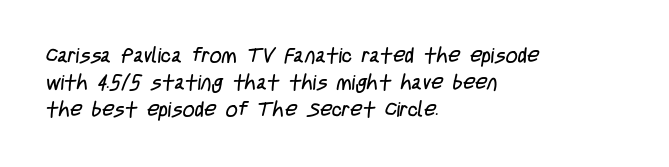
Q: Is the text bold? A: No.
Q: Is the text underlined? A: No.
Q: How is the paragraph aligned? A: Left-aligned.
Q: Is the spacing between letters normal or unusually wide? A: Normal.
Q: Is the spacing between lines tight, normal or loose? A: Normal.
